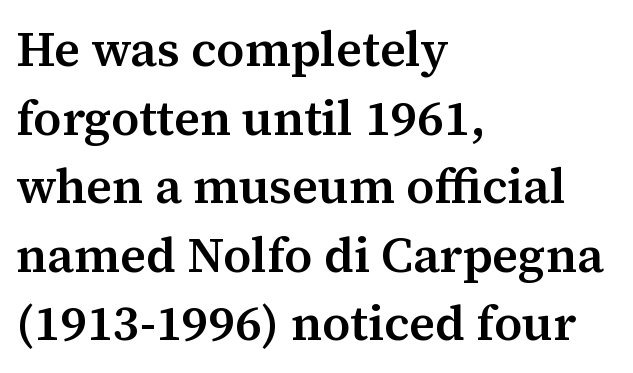
Q: Is the text bold? A: Semi-bold.
Q: Is the text italic (slanted)? A: No, it is upright.
Q: Is the typeface a serif or a sans-serif typeface? A: Serif.
Q: Is the text underlined? A: No.
Q: How is the paragraph aligned? A: Left-aligned.
Q: Is the spacing between letters normal or unusually wide? A: Normal.
Q: Is the spacing between lines tight, normal or loose? A: Normal.
Q: Width (condensed, normal, or wide)? A: Normal.
Q: Stroke contrast? A: Medium.
Q: x-height? A: Medium.
Q: Monospaced? A: No.
